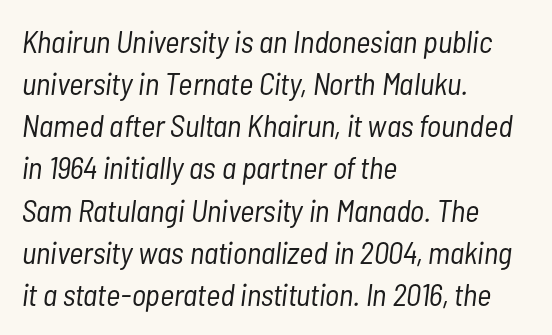
The image shows 31 px light, condensed type, italic (leaning right); set left-aligned, normal line spacing (1.36x), normal letter spacing, not underlined; low stroke contrast and a medium x-height.
